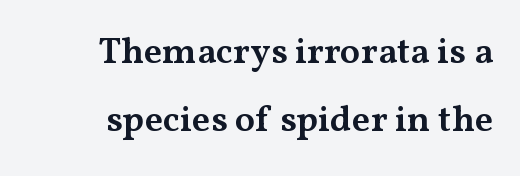
The rag falls on the left side of this text block. It's the straight-up-and-down kind of type. The rendering uses natural spacing where letterforms have individual widths. This rendering features lettering with no underline. Words appear dense and cohesive because spacing is normal. The strokes are fattened partway — semibold, not bold.
